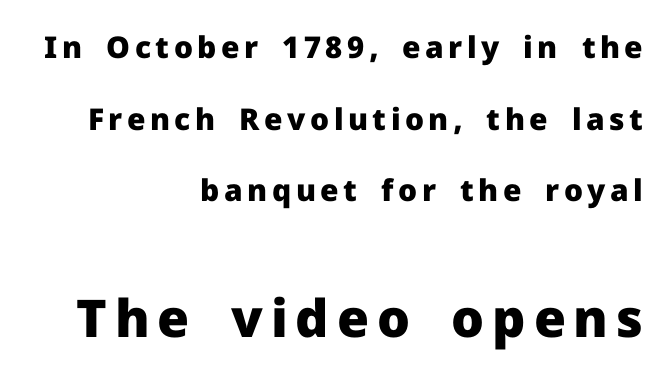
Q: Is the text bold? A: Yes.
Q: Is the text italic (slanted)? A: No, it is upright.
Q: Is the typeface a serif or a sans-serif typeface? A: Sans-serif.
Q: Is the text underlined? A: No.
Q: How is the paragraph aligned? A: Right-aligned.
Q: Is the spacing between lines tight, normal or loose? A: Loose.
Q: Which block of text is set in a larger size, the first (top) or the second (bottom)? A: The second (bottom) one.
Q: Width (condensed, normal, or wide)? A: Normal.
Q: Stroke contrast? A: Low.
Q: x-height? A: Medium.
Q: Monospaced? A: No.
